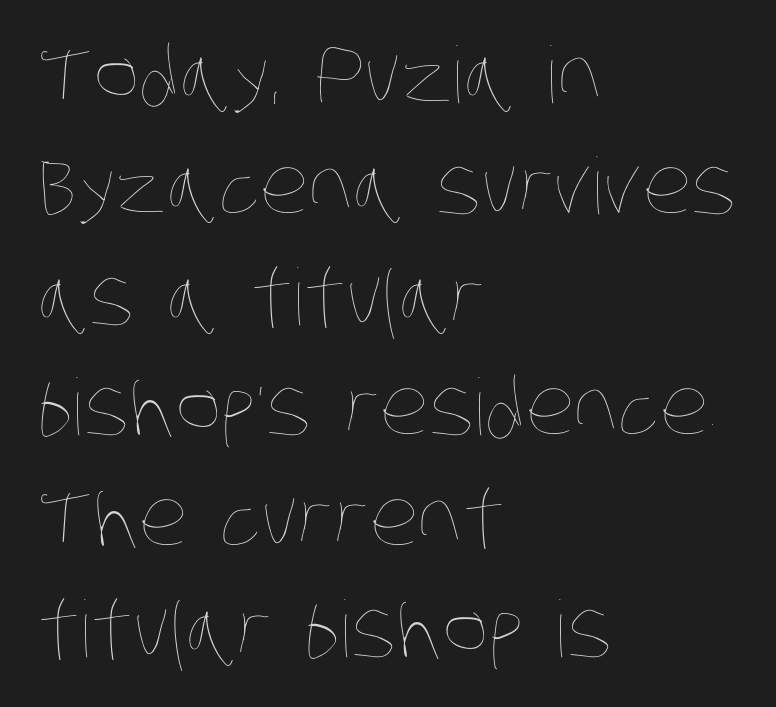
Q: Is the text bold? A: No.
Q: Is the text underlined? A: No.
Q: How is the paragraph aligned? A: Left-aligned.
Q: Is the spacing between letters normal or unusually wide? A: Normal.
Q: Is the spacing between lines tight, normal or loose? A: Normal.
Q: Width (condensed, normal, or wide)? A: Condensed.
Q: Stroke contrast? A: Low.
Q: x-height? A: Large.
Q: Monospaced? A: No.
